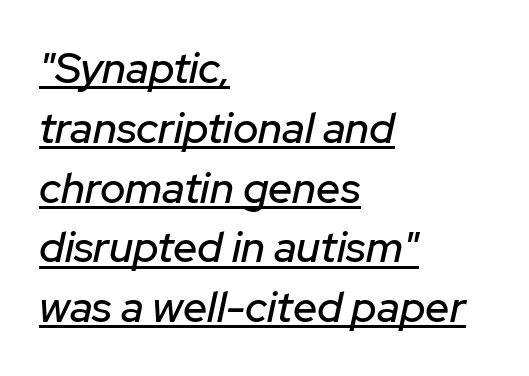
The image shows 43 px text type, italic (leaning right); set left-aligned, normal line spacing (1.39x), normal letter spacing, underlined; low stroke contrast and a medium x-height.
